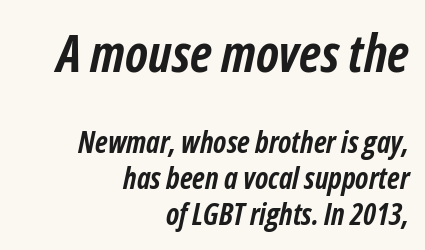
Q: Is the text bold? A: Yes.
Q: Is the text italic (slanted)? A: Yes, it leans right by about 12 degrees.
Q: Is the text underlined? A: No.
Q: How is the paragraph aligned? A: Right-aligned.
Q: Is the spacing between letters normal or unusually wide? A: Normal.
Q: Which block of text is set in a larger size, the first (top) or the second (bottom)? A: The first (top) one.
Q: Width (condensed, normal, or wide)? A: Condensed.
Q: Stroke contrast? A: Low.
Q: x-height? A: Medium.
Q: Monospaced? A: No.
